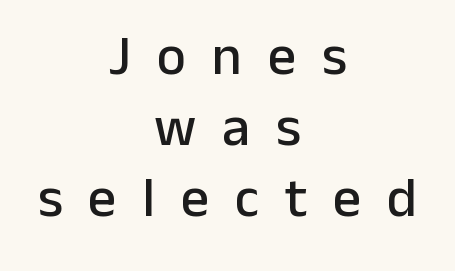
{"serif": "no", "italic": "no", "width": "normal", "stroke_contrast": "low", "x_height": "medium", "monospaced": "no", "underline": "no", "align": "center", "line_spacing": "normal", "line_spacing_ratio": 1.27, "letter_spacing": "wide", "letter_spacing_em": 0.46, "glyph_px": 56}
